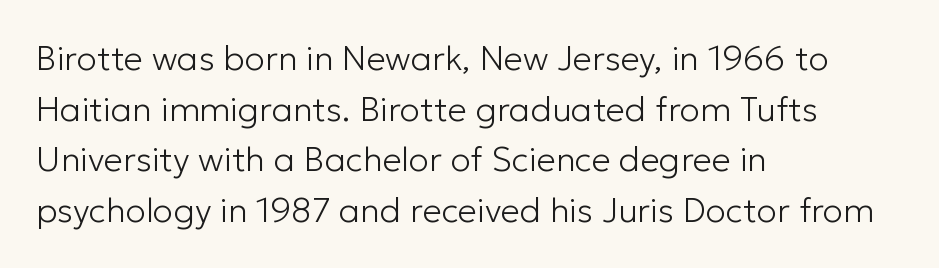
The image shows 34 px light sans-serif type, upright; set left-aligned, normal line spacing (1.49x), normal letter spacing, not underlined; low stroke contrast and a medium x-height.
